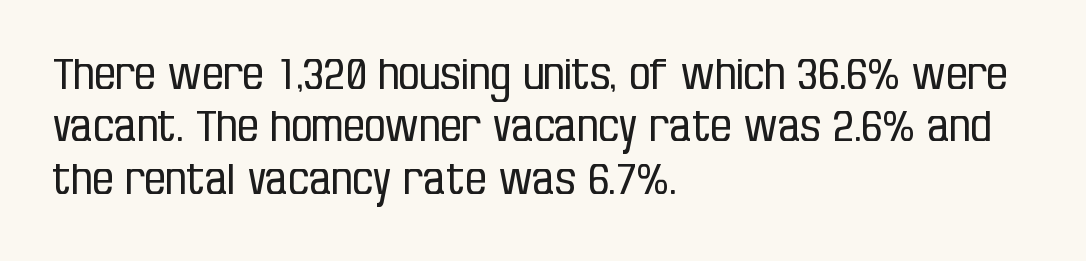
Q: Is the text bold? A: No.
Q: Is the text italic (slanted)? A: No, it is upright.
Q: Is the typeface a serif or a sans-serif typeface? A: Sans-serif.
Q: Is the text underlined? A: No.
Q: How is the paragraph aligned? A: Left-aligned.
Q: Is the spacing between letters normal or unusually wide? A: Normal.
Q: Is the spacing between lines tight, normal or loose? A: Normal.
Q: Width (condensed, normal, or wide)? A: Condensed.
Q: Stroke contrast? A: Low.
Q: x-height? A: Large.
Q: Monospaced? A: No.
